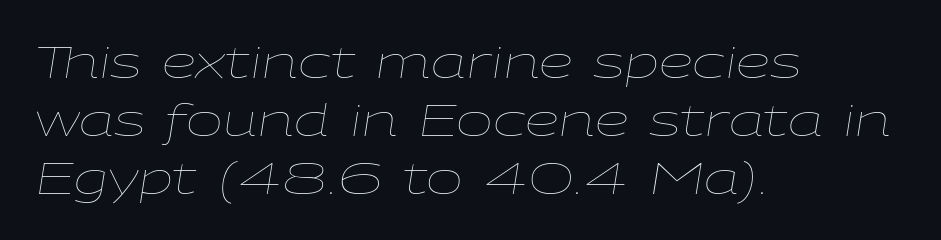
{"italic": "yes", "lean": "right", "slant_degrees": 9, "bold": "no", "weight": "thin", "width": "wide", "stroke_contrast": "low", "x_height": "medium", "monospaced": "no", "underline": "no", "align": "left", "line_spacing": "normal", "line_spacing_ratio": 1.32, "letter_spacing": "normal", "letter_spacing_em": 0.0, "glyph_px": 44}
